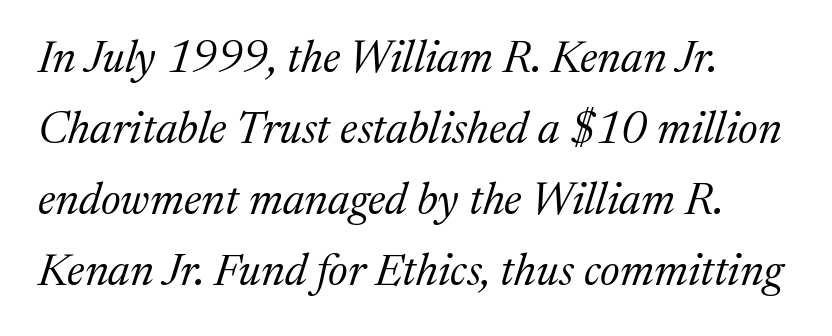
{"serif": "yes", "italic": "yes", "lean": "right", "slant_degrees": 17, "bold": "no", "weight": "regular", "width": "normal", "stroke_contrast": "medium", "x_height": "medium", "monospaced": "no", "underline": "no", "align": "left", "line_spacing": "normal", "line_spacing_ratio": 1.58, "letter_spacing": "normal", "letter_spacing_em": 0.0, "glyph_px": 45}
